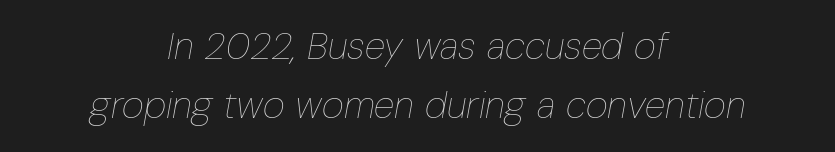
{"italic": "yes", "lean": "right", "slant_degrees": 10, "bold": "no", "weight": "thin", "width": "condensed", "stroke_contrast": "low", "x_height": "medium", "monospaced": "no", "underline": "no", "align": "center", "line_spacing": "normal", "line_spacing_ratio": 1.56, "letter_spacing": "normal", "letter_spacing_em": 0.0, "glyph_px": 38}
